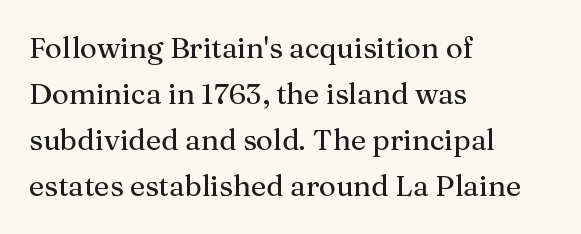
The image shows 29 px serif type, upright; set left-aligned, normal line spacing (1.59x), normal letter spacing, not underlined; medium stroke contrast and a medium x-height.
